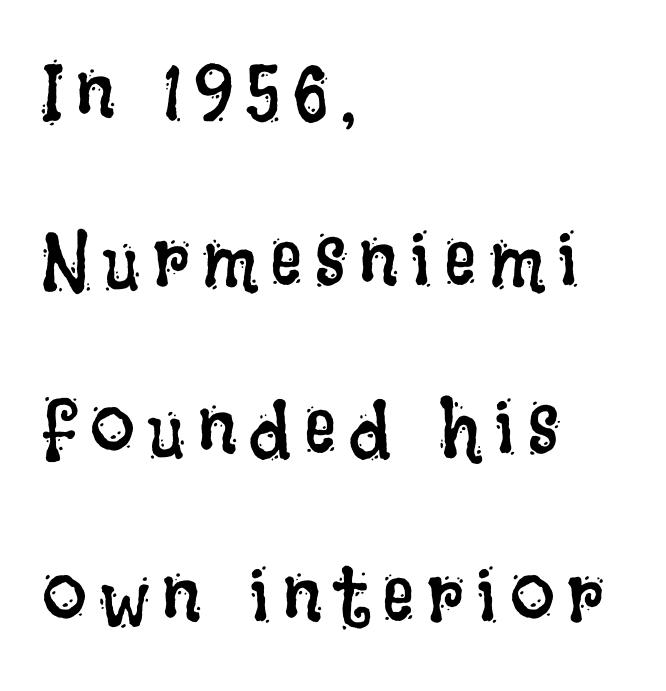
{"italic": "no", "bold": "no", "weight": "regular", "width": "condensed", "stroke_contrast": "low", "x_height": "large", "monospaced": "no", "underline": "no", "align": "left", "line_spacing": "loose", "line_spacing_ratio": 2.1, "glyph_px": 80}
